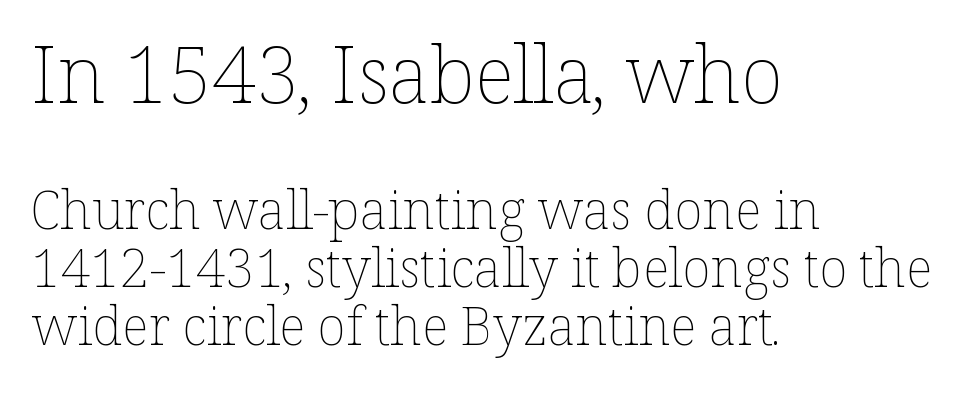
Nothing unusual about the tracking: characters are spaced as the font intends. Spacing verdict: proportional, widths tailored to each character. Weight: in the light-to-regular range. Short and long lines alike share a common starting point at left.
